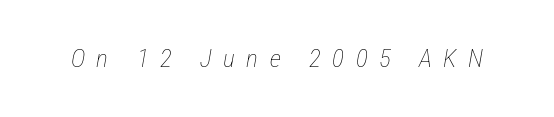
There is plenty of visible air inserted between adjacent glyphs. Quick note: italic. Only glyphs here, with clear space below each row. The typesetting does not lean heavy: it is not bold.
